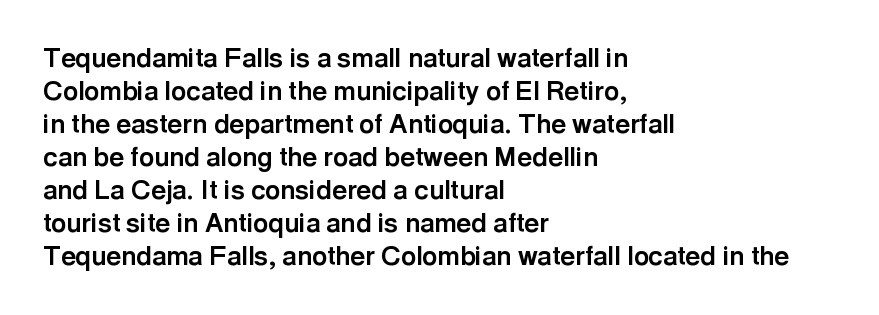
Q: Is the text bold? A: Yes.
Q: Is the text italic (slanted)? A: No, it is upright.
Q: Is the text underlined? A: No.
Q: How is the paragraph aligned? A: Left-aligned.
Q: Is the spacing between letters normal or unusually wide? A: Normal.
Q: Is the spacing between lines tight, normal or loose? A: Normal.
